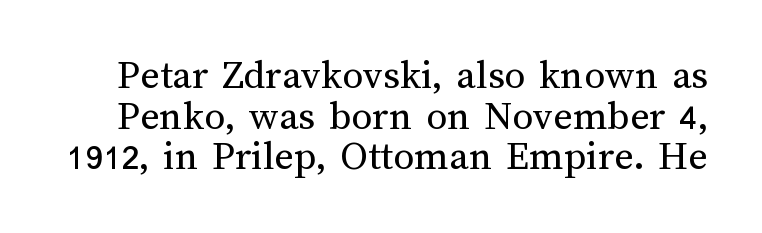
A bare baseline throughout the passage. Style check: upright. There is no visible air inserted between adjacent glyphs. You could not count columns in this text — the font is proportionally spaced. Compared with typical paragraphs, the rows here are closer together. A quiet, ordinary-to-light weight characterises the typeface.
